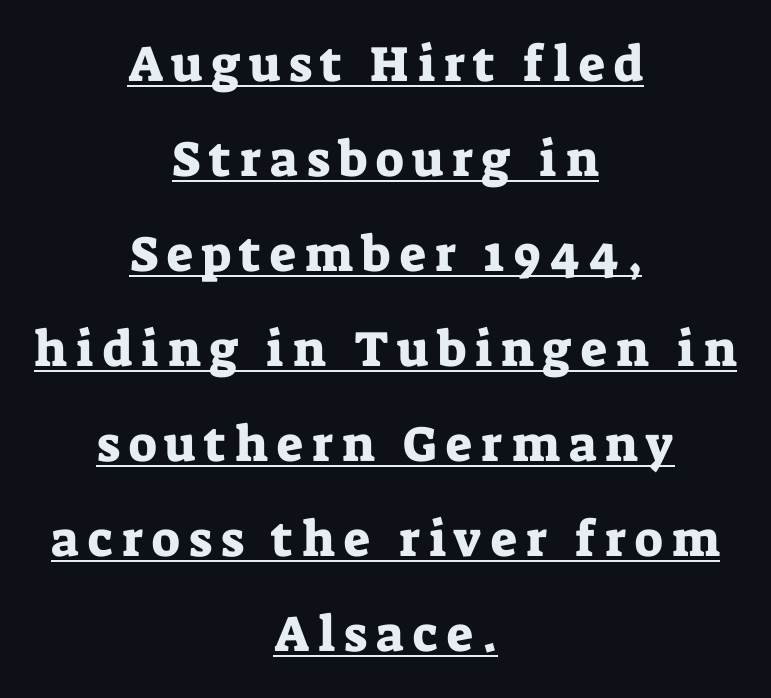
Q: Is the text italic (slanted)? A: No, it is upright.
Q: Is the typeface a serif or a sans-serif typeface? A: Serif.
Q: Is the text underlined? A: Yes.
Q: How is the paragraph aligned? A: Centered.
Q: Is the spacing between lines tight, normal or loose? A: Loose.
Q: Width (condensed, normal, or wide)? A: Normal.
Q: Stroke contrast? A: Low.
Q: x-height? A: Medium.
Q: Monospaced? A: No.
